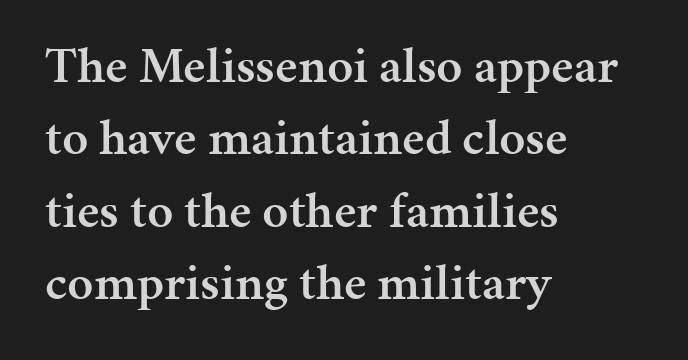
{"serif": "yes", "italic": "no", "bold": "semi", "weight": "semibold", "width": "normal", "stroke_contrast": "medium", "x_height": "medium", "monospaced": "no", "underline": "no", "align": "left", "line_spacing": "normal", "line_spacing_ratio": 1.42, "letter_spacing": "normal", "letter_spacing_em": 0.0, "glyph_px": 51}
